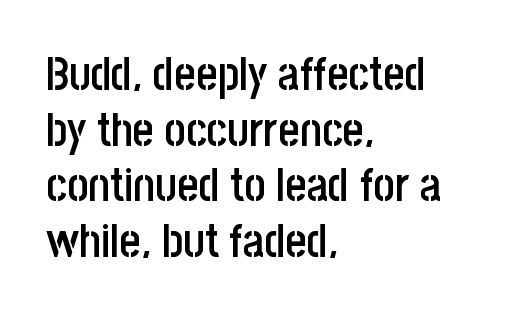
The face used here is proportionally spaced, like ordinary book or web type. The passage shown is typeset with a sans-serif family. Teacher's note: observe the even left margin — that is flush-left alignment. The passage shown is not underscored anywhere. Short note: letters normally spaced.
